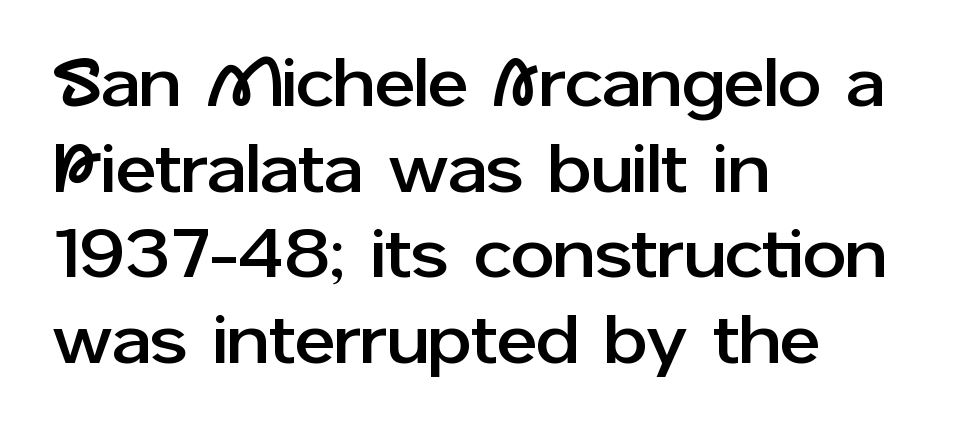
Q: Is the text italic (slanted)? A: No, it is upright.
Q: Is the typeface a serif or a sans-serif typeface? A: Sans-serif.
Q: Is the text underlined? A: No.
Q: How is the paragraph aligned? A: Left-aligned.
Q: Is the spacing between letters normal or unusually wide? A: Normal.
Q: Width (condensed, normal, or wide)? A: Normal.
Q: Stroke contrast? A: Low.
Q: x-height? A: Medium.
Q: Monospaced? A: No.
